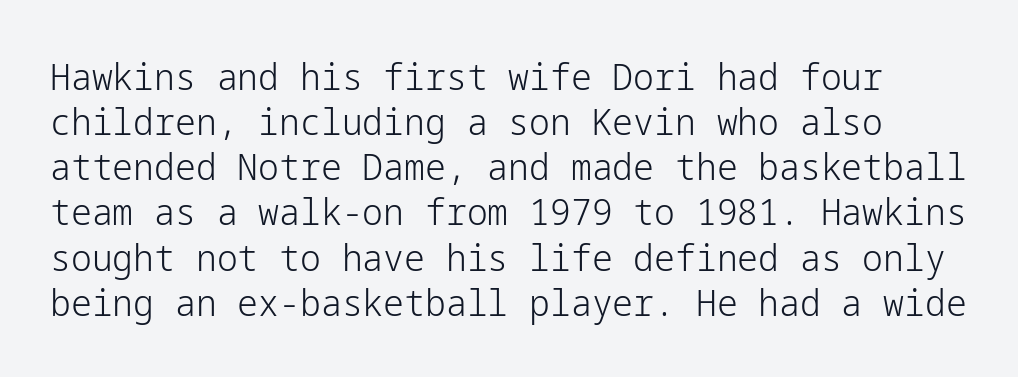
The designer went with a sans here, leaving each stem footless. Stroke mass is kept to a normal reading level or below. The area under the type is left untouched. Posture: vertical.
